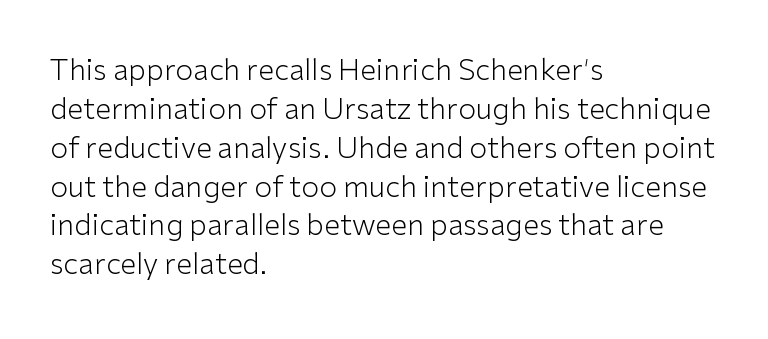
Q: Is the text bold? A: No.
Q: Is the text italic (slanted)? A: No, it is upright.
Q: Is the typeface a serif or a sans-serif typeface? A: Sans-serif.
Q: Is the text underlined? A: No.
Q: How is the paragraph aligned? A: Left-aligned.
Q: Is the spacing between letters normal or unusually wide? A: Normal.
Q: Is the spacing between lines tight, normal or loose? A: Normal.
Q: Width (condensed, normal, or wide)? A: Normal.
Q: Stroke contrast? A: Low.
Q: x-height? A: Medium.
Q: Monospaced? A: No.
